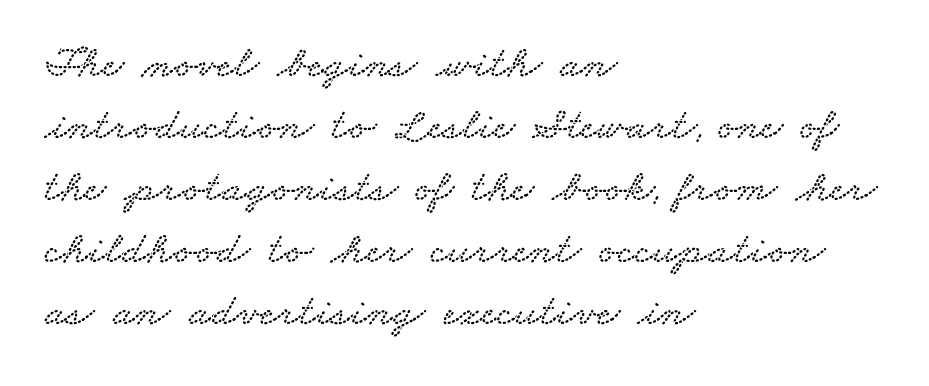
Q: Is the typeface a serif or a sans-serif typeface? A: Serif.
Q: Is the text underlined? A: No.
Q: How is the paragraph aligned? A: Left-aligned.
Q: Is the spacing between letters normal or unusually wide? A: Normal.
Q: Is the spacing between lines tight, normal or loose? A: Normal.
Q: Width (condensed, normal, or wide)? A: Wide.
Q: Stroke contrast? A: Low.
Q: x-height? A: Small.
Q: Monospaced? A: No.
